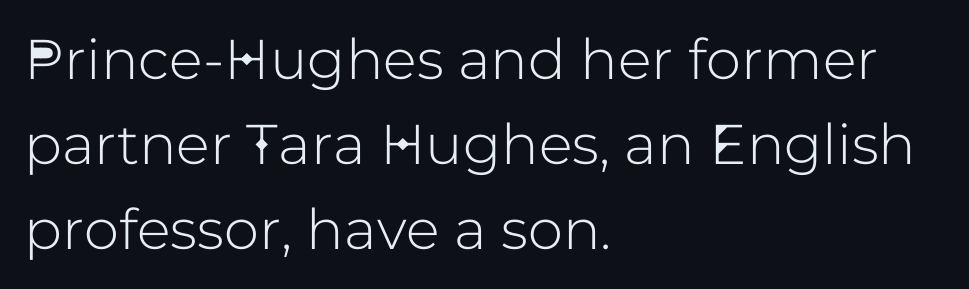
Q: Is the text italic (slanted)? A: No, it is upright.
Q: Is the typeface a serif or a sans-serif typeface? A: Sans-serif.
Q: Is the text underlined? A: No.
Q: How is the paragraph aligned? A: Left-aligned.
Q: Is the spacing between letters normal or unusually wide? A: Normal.
Q: Is the spacing between lines tight, normal or loose? A: Normal.
Q: Width (condensed, normal, or wide)? A: Normal.
Q: Stroke contrast? A: Low.
Q: x-height? A: Medium.
Q: Monospaced? A: No.
